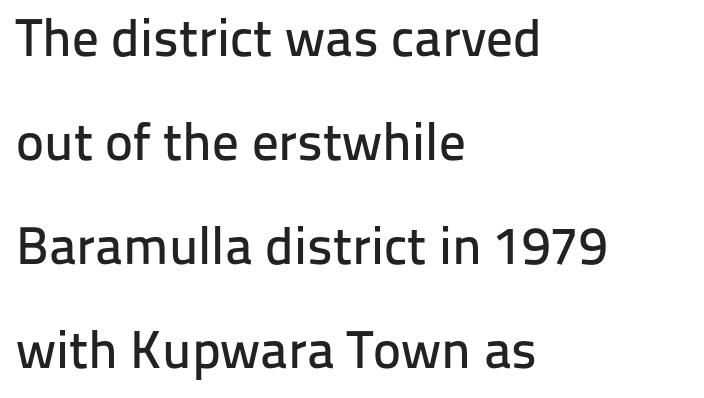
{"serif": "no", "italic": "no", "width": "normal", "stroke_contrast": "low", "x_height": "medium", "monospaced": "no", "underline": "no", "align": "left", "line_spacing": "loose", "line_spacing_ratio": 1.96, "letter_spacing": "normal", "letter_spacing_em": 0.0, "glyph_px": 53}
